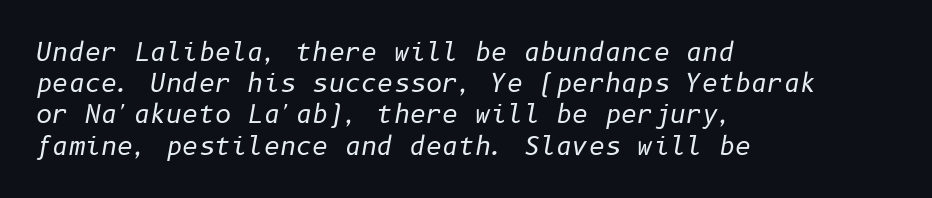
How are the letters spaced? Ordinarily, with no added tracking. The typography opts for an oblique posture over an upright one. Nothing heavy about these letters — not bold at all. Successive baselines arrive at the customary interval. The words here are not underlined. A classic flush-left, rag-right setting is used for this passage.
